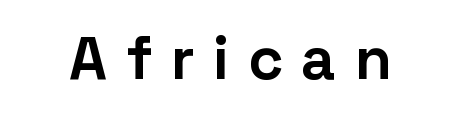
The image shows 60 px bold sans-serif type, upright; set unusually wide letter spacing (+0.31 em), not underlined; low stroke contrast and a medium x-height.
